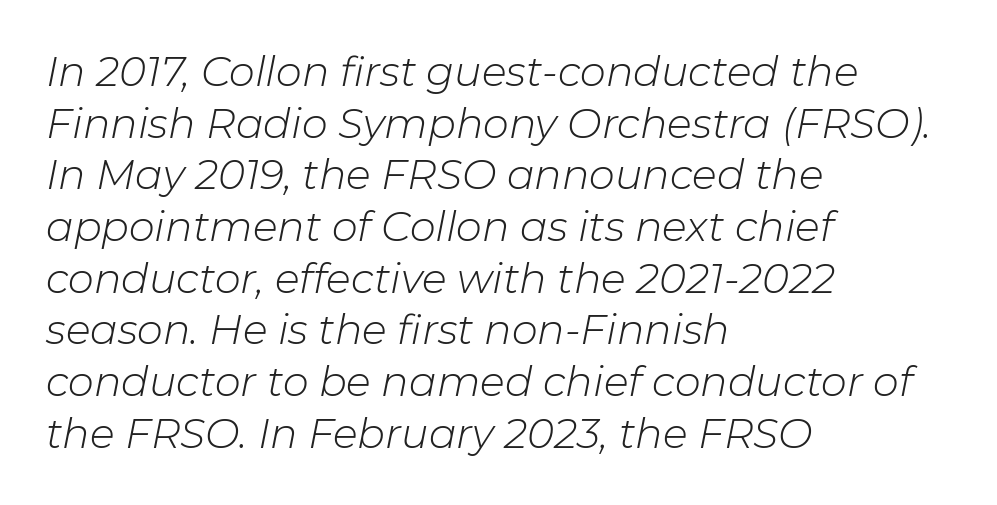
The image shows 41 px light type, italic (leaning right); set left-aligned, normal line spacing (1.26x), normal letter spacing, not underlined; low stroke contrast and a medium x-height.
